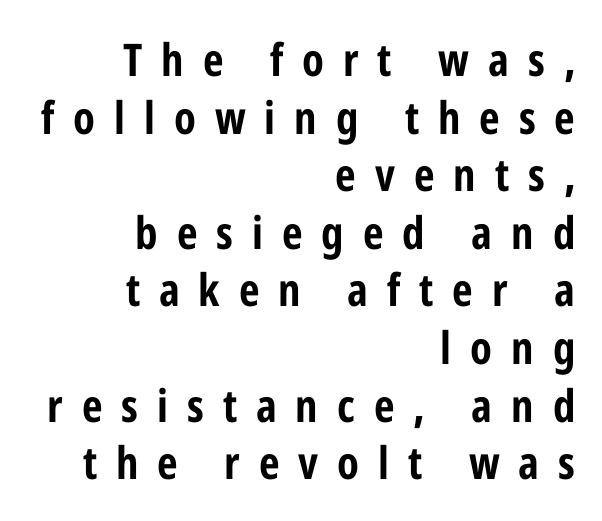
{"serif": "no", "italic": "no", "bold": "yes", "weight": "bold", "width": "condensed", "stroke_contrast": "low", "x_height": "medium", "monospaced": "no", "underline": "no", "align": "right", "line_spacing": "normal", "line_spacing_ratio": 1.28, "letter_spacing": "wide", "letter_spacing_em": 0.42, "glyph_px": 45}
